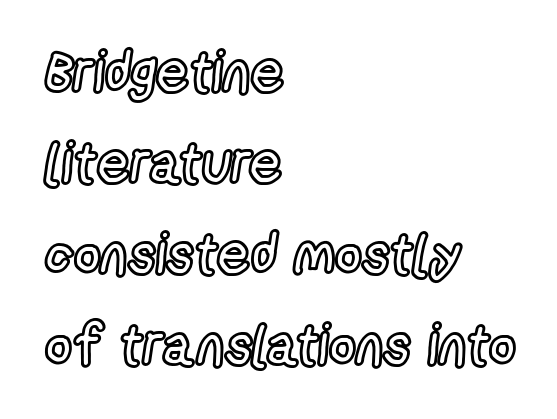
The face used here is rendered with its standard letterfit. Left-aligned paragraph, ragged on the right. Students, observe: this is what conventionally led text looks like. Is this a fixed-width face? No — the glyphs have proportional, varying widths. Each row of text sits above clean, open space.
